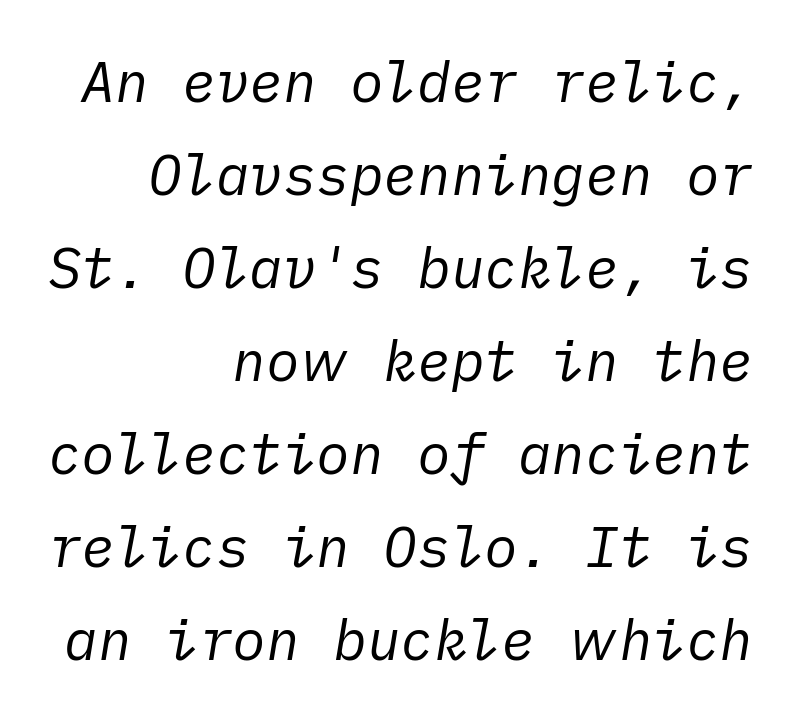
The paragraph shown leans on its right margin. The rendering applies a slant to the glyphs. Has an underline been added? It has not. The strokes carry an ordinary text weight at most.
